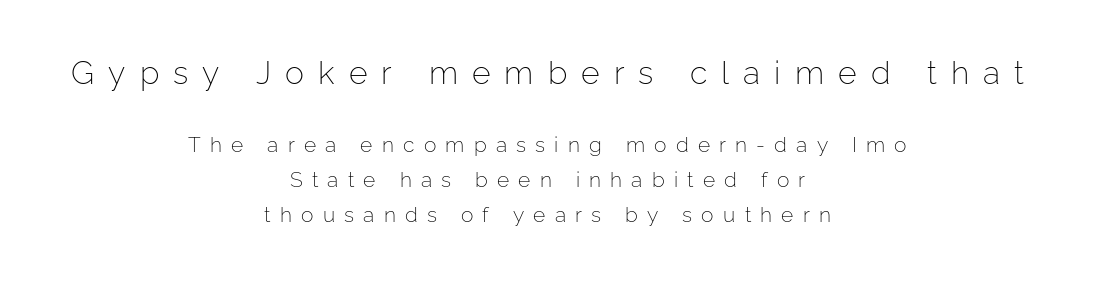
{"serif": "no", "italic": "no", "bold": "no", "weight": "light", "width": "normal", "stroke_contrast": "low", "x_height": "medium", "monospaced": "no", "underline": "no", "align": "center", "line_spacing": "normal", "line_spacing_ratio": 1.67, "letter_spacing": "wide", "letter_spacing_em": 0.44, "larger_block": "first", "size_ratio": 1.52, "glyph_px": 32}
